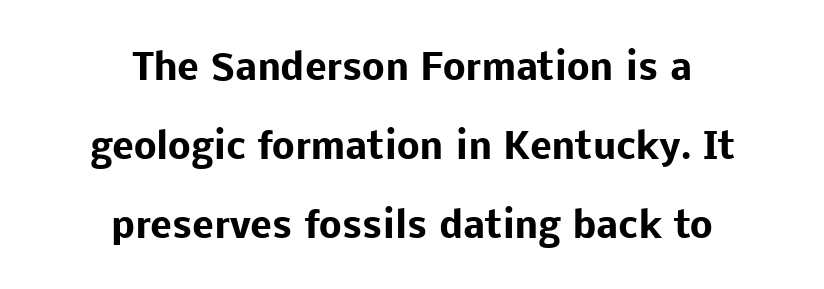
Q: Is the text bold? A: Yes.
Q: Is the text italic (slanted)? A: No, it is upright.
Q: Is the typeface a serif or a sans-serif typeface? A: Sans-serif.
Q: Is the text underlined? A: No.
Q: How is the paragraph aligned? A: Centered.
Q: Is the spacing between letters normal or unusually wide? A: Normal.
Q: Is the spacing between lines tight, normal or loose? A: Loose.
Q: Width (condensed, normal, or wide)? A: Normal.
Q: Stroke contrast? A: Low.
Q: x-height? A: Medium.
Q: Monospaced? A: No.
